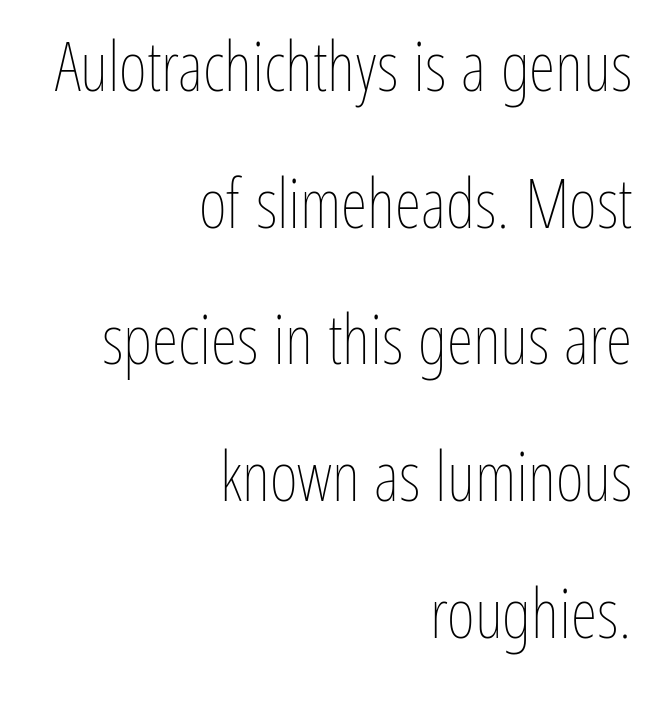
Weight: in the light-to-regular range. The axis of the letterforms is exactly vertical. Leading is clearly above the norm, producing a sparse column. Line endings align vertically; line beginnings do not. Is the letter spacing exaggerated? No — it looks like the ordinary default. The letters advance in unequal steps, a hallmark of proportional type.
